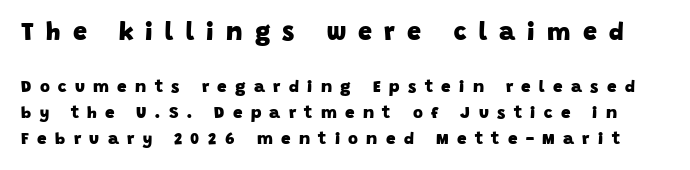
Q: Is the text bold? A: Yes.
Q: Is the text underlined? A: No.
Q: Is the spacing between letters normal or unusually wide? A: Unusually wide.
Q: Is the spacing between lines tight, normal or loose? A: Normal.
Q: Which block of text is set in a larger size, the first (top) or the second (bottom)? A: The first (top) one.
